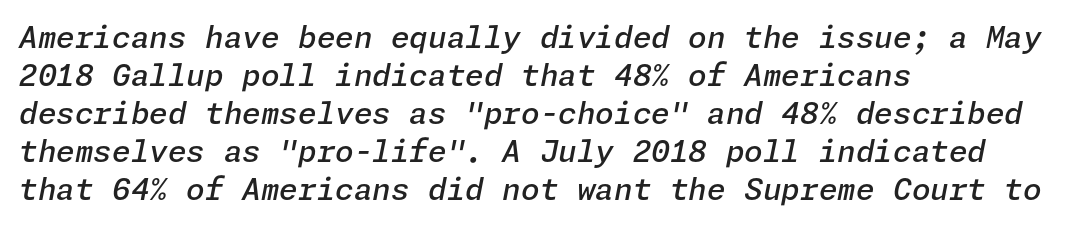
The image shows 30 px semibold type, italic (leaning right); set left-aligned, normal line spacing (1.27x), normal letter spacing, not underlined; low stroke contrast and a medium x-height.
